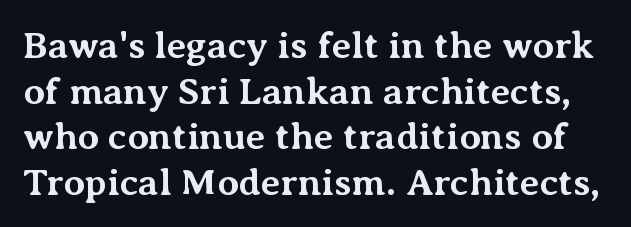
{"serif": "yes", "italic": "no", "bold": "yes", "weight": "bold", "width": "normal", "stroke_contrast": "medium", "x_height": "medium", "monospaced": "no", "underline": "no", "line_spacing_ratio": 1.2, "letter_spacing": "normal", "letter_spacing_em": 0.0, "glyph_px": 38}
